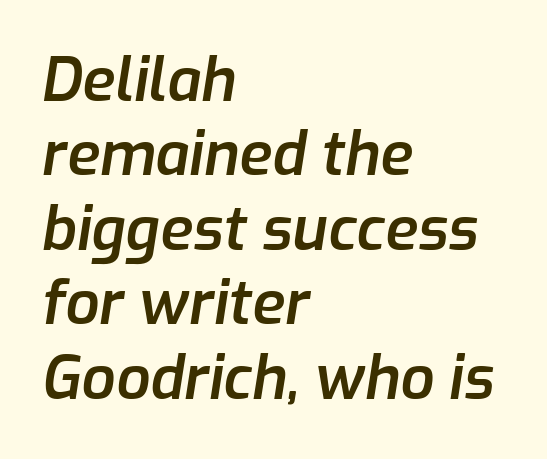
Q: Is the text bold? A: Semi-bold.
Q: Is the text italic (slanted)? A: Yes, it leans right by about 9 degrees.
Q: Is the text underlined? A: No.
Q: How is the paragraph aligned? A: Left-aligned.
Q: Is the spacing between letters normal or unusually wide? A: Normal.
Q: Width (condensed, normal, or wide)? A: Normal.
Q: Stroke contrast? A: Low.
Q: x-height? A: Medium.
Q: Monospaced? A: No.
